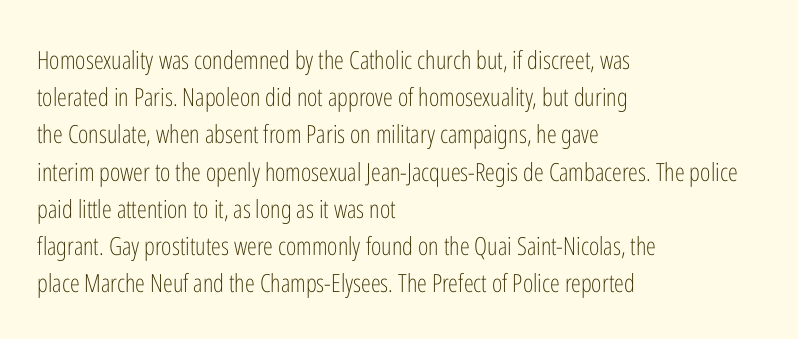
Q: Is the text bold? A: No.
Q: Is the text italic (slanted)? A: No, it is upright.
Q: Is the text underlined? A: No.
Q: How is the paragraph aligned? A: Left-aligned.
Q: Is the spacing between letters normal or unusually wide? A: Normal.
Q: Is the spacing between lines tight, normal or loose? A: Normal.
